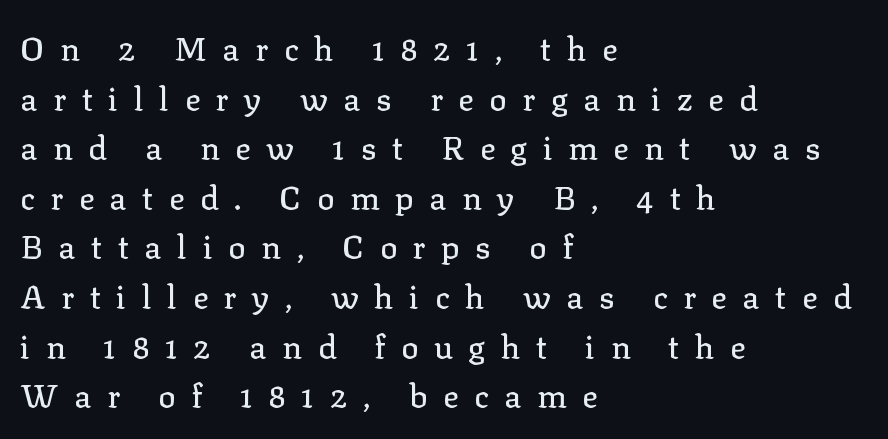
The image shows 32 px serif type, upright; set left-aligned, normal line spacing (1.55x), unusually wide letter spacing (+0.49 em), not underlined; low stroke contrast and a medium x-height.
